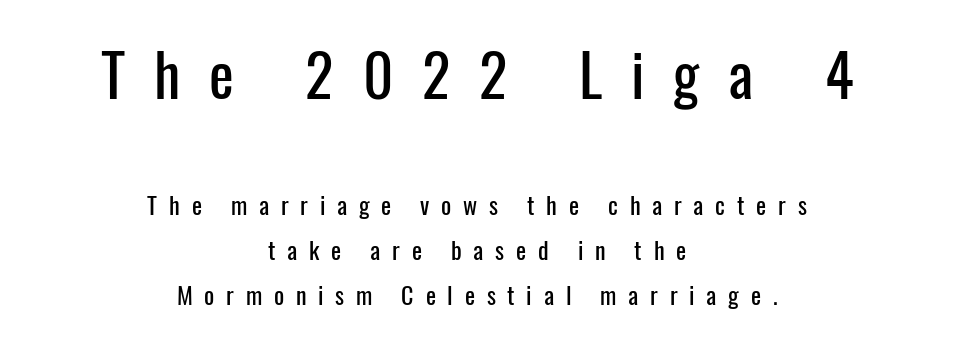
You could not count columns in this text — the font is proportionally spaced. Note: larger setting up top, smaller setting below. These lines are centered, leaving both edges ragged. Glyph-to-glyph distance is far greater than everyday printed text. The font's upright variant was chosen for this text. Any mark beneath the type? The region is blank.
